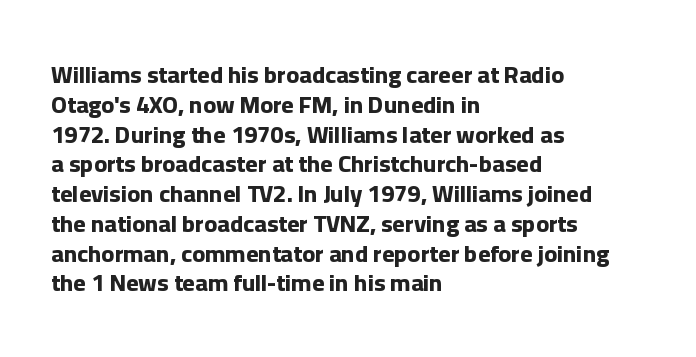
The image shows 24 px bold type, upright; set left-aligned, line spacing 1.24x, normal letter spacing, not underlined.
